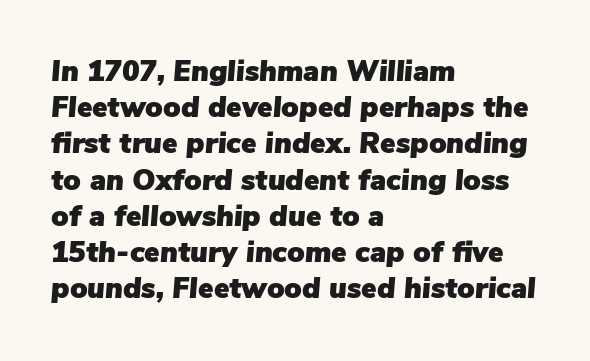
The image shows 29 px text type, italic (leaning right); set left-aligned, normal line spacing (1.25x), normal letter spacing, not underlined; low stroke contrast and a medium x-height.
